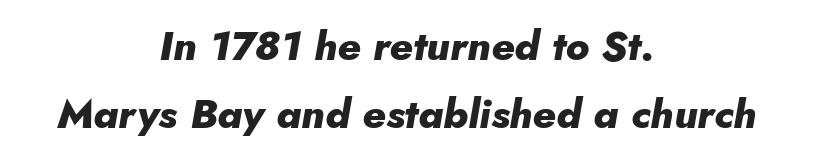
{"italic": "yes", "lean": "right", "slant_degrees": 10, "bold": "yes", "weight": "heavy", "width": "normal", "stroke_contrast": "low", "x_height": "small", "monospaced": "no", "underline": "no", "align": "center", "line_spacing": "normal", "line_spacing_ratio": 1.67, "letter_spacing": "normal", "letter_spacing_em": 0.0, "glyph_px": 41}
